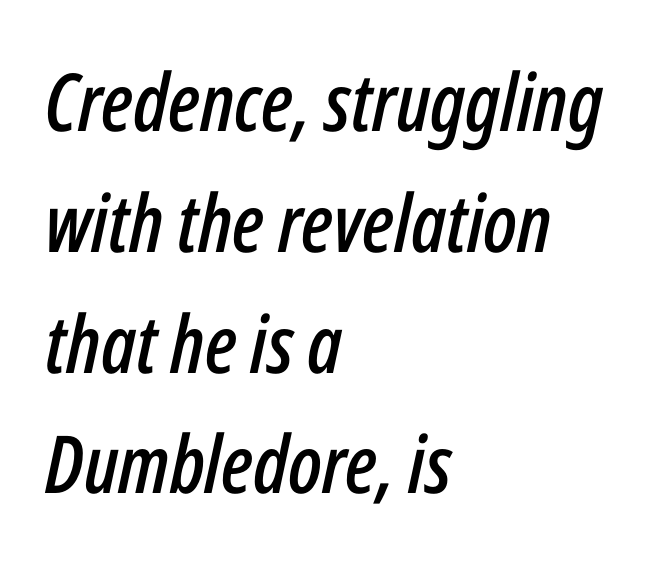
{"italic": "yes", "lean": "right", "slant_degrees": 12, "width": "condensed", "stroke_contrast": "low", "x_height": "medium", "monospaced": "no", "underline": "no", "align": "left", "line_spacing": "normal", "line_spacing_ratio": 1.51, "letter_spacing": "normal", "letter_spacing_em": 0.0, "glyph_px": 80}
